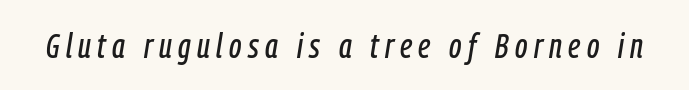
Each letter keeps its own natural width here, so spacing adapts to shape. The gap between lines stays unmarked. The axis of the letterforms is tilted away from vertical.
